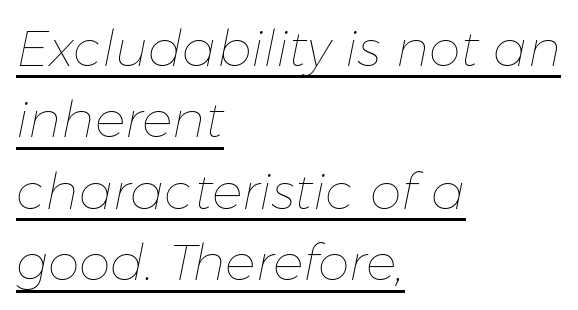
Q: Is the text bold? A: No.
Q: Is the text italic (slanted)? A: Yes, it leans right by about 11 degrees.
Q: Is the text underlined? A: Yes.
Q: How is the paragraph aligned? A: Left-aligned.
Q: Is the spacing between letters normal or unusually wide? A: Normal.
Q: Is the spacing between lines tight, normal or loose? A: Normal.
Q: Width (condensed, normal, or wide)? A: Normal.
Q: Stroke contrast? A: Low.
Q: x-height? A: Medium.
Q: Monospaced? A: No.
